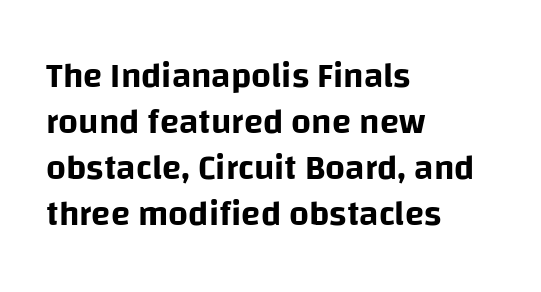
Typeset ragged right — the left edge is the straight one. Each letter keeps its own natural width here, so spacing adapts to shape. This rendering employs a face without finishing strokes, i.e., a sans-serif. Vertical spacing — default. Italic? Not at all — the glyphs are vertical.
